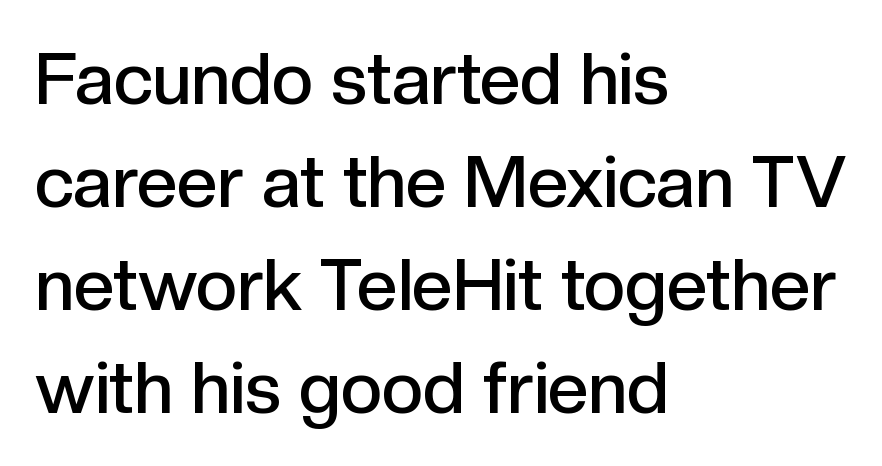
Looks like regular typesetting: each glyph gets only the width it needs. The characters look somewhat weighty, a semibold short of true bold. Quick note: interline space is typical. The setting favours the left margin, as ordinary paragraphs usually do. The specimen omits any rule beneath the text block's lines.
